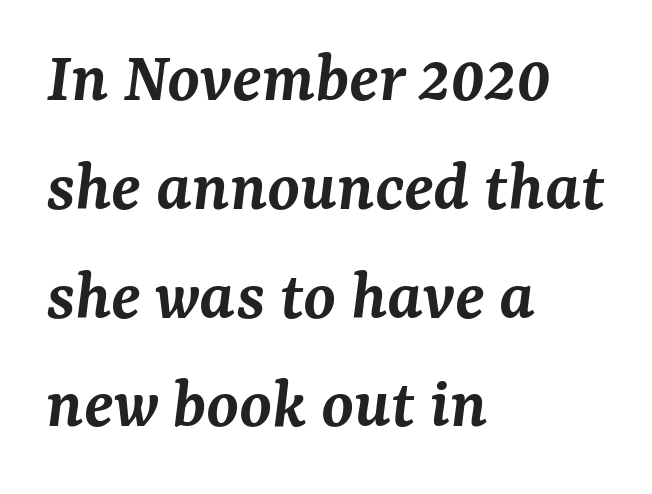
{"serif": "yes", "italic": "yes", "lean": "right", "slant_degrees": 7, "bold": "semi", "weight": "semibold", "width": "normal", "stroke_contrast": "medium", "x_height": "medium", "monospaced": "no", "underline": "no", "align": "left", "line_spacing": "normal", "line_spacing_ratio": 1.47, "letter_spacing": "normal", "letter_spacing_em": 0.0, "glyph_px": 74}
